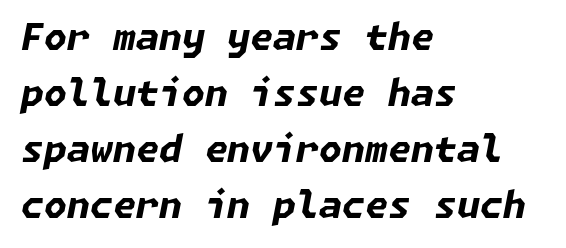
{"italic": "yes", "lean": "right", "slant_degrees": 11, "bold": "yes", "weight": "bold", "width": "normal", "stroke_contrast": "low", "x_height": "medium", "underline": "no", "align": "left", "line_spacing": "normal", "line_spacing_ratio": 1.51, "letter_spacing": "normal", "letter_spacing_em": 0.0, "glyph_px": 37}
